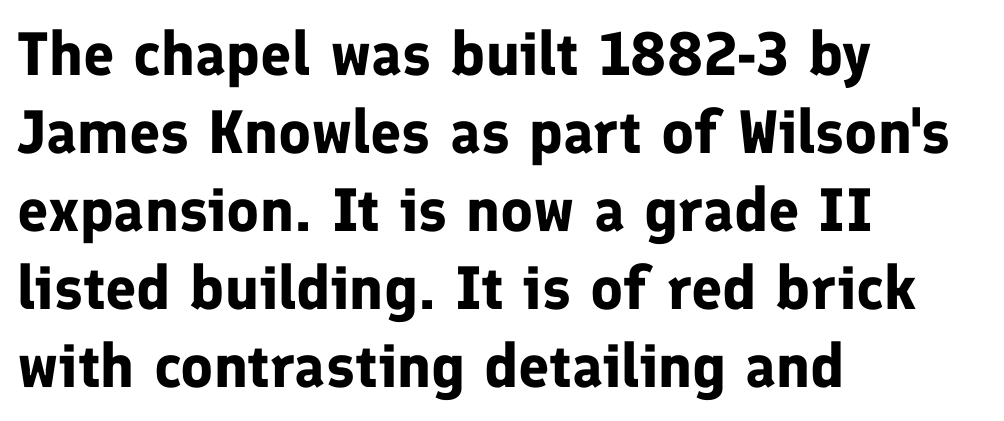
Successive baselines arrive at the customary interval. This sample is left-justified, so line endings fall wherever the words run out. Italic: no, the glyphs are upright roman. Check under the words: just untouched page. Students, note that the glyphs here touch the page at normal intervals.
